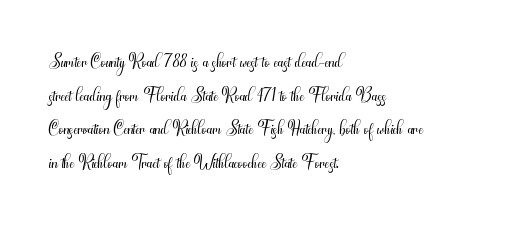
{"bold": "no", "underline": "no", "align": "left", "line_spacing": "normal", "line_spacing_ratio": 1.25, "letter_spacing": "normal", "letter_spacing_em": 0.0, "glyph_px": 27}
